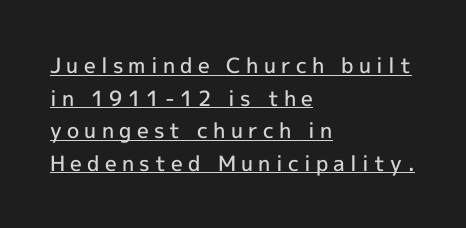
Q: Is the text bold? A: Semi-bold.
Q: Is the text italic (slanted)? A: No, it is upright.
Q: Is the text underlined? A: Yes.
Q: How is the paragraph aligned? A: Left-aligned.
Q: Is the spacing between letters normal or unusually wide? A: Unusually wide.
Q: Is the spacing between lines tight, normal or loose? A: Normal.
